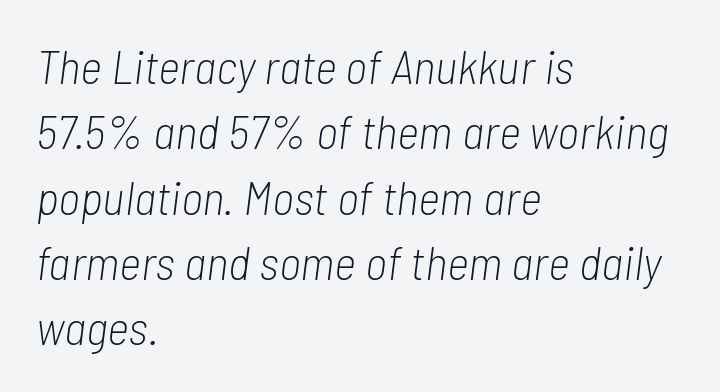
The image shows 48 px light, condensed type, italic (leaning right); set left-aligned, normal line spacing (1.36x), normal letter spacing, not underlined; low stroke contrast and a medium x-height.
